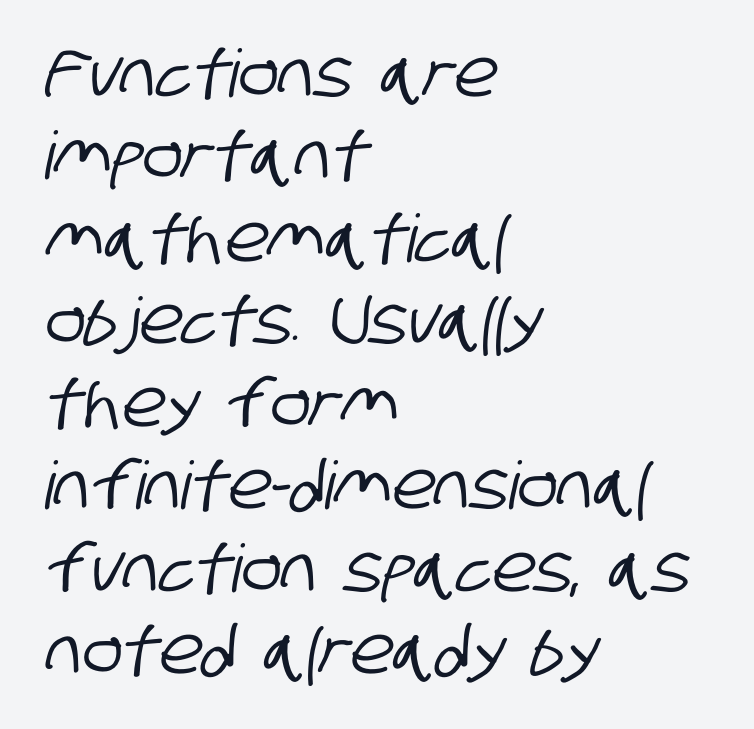
The image shows 66 px condensed sans-serif type; set left-aligned, normal line spacing (1.25x), normal letter spacing, not underlined; low stroke contrast and a large x-height.
